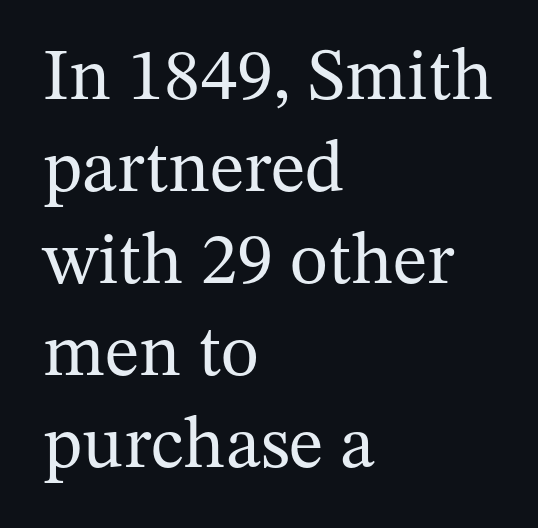
Q: Is the text bold? A: No.
Q: Is the text italic (slanted)? A: No, it is upright.
Q: Is the typeface a serif or a sans-serif typeface? A: Serif.
Q: Is the text underlined? A: No.
Q: How is the paragraph aligned? A: Left-aligned.
Q: Is the spacing between letters normal or unusually wide? A: Normal.
Q: Is the spacing between lines tight, normal or loose? A: Normal.
Q: Width (condensed, normal, or wide)? A: Normal.
Q: Stroke contrast? A: Medium.
Q: x-height? A: Medium.
Q: Monospaced? A: No.
